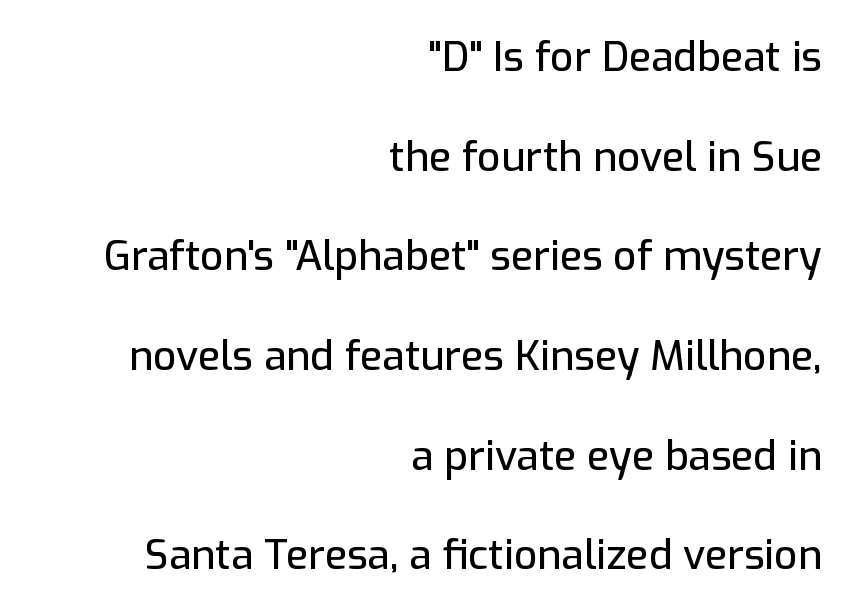
{"serif": "no", "italic": "no", "width": "normal", "stroke_contrast": "low", "x_height": "medium", "monospaced": "no", "underline": "no", "align": "right", "line_spacing": "loose", "line_spacing_ratio": 2.43, "letter_spacing": "normal", "letter_spacing_em": 0.0, "glyph_px": 41}
